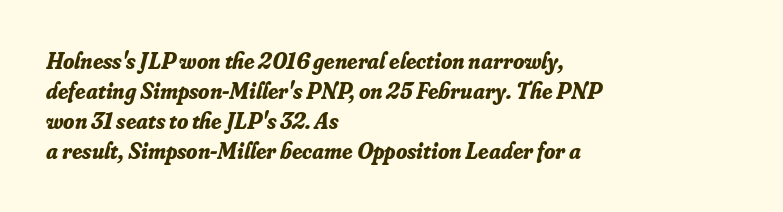
Nobody drew a line under any word here. These lines were composed using italics. Does the weight exceed regular? Yes, all the way to bold. The passage shown stacks its lines at a standard gap. Does extra space separate the letters? No, they use regular spacing.
